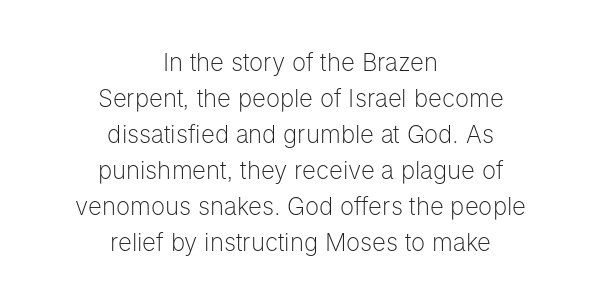
{"italic": "no", "bold": "no", "underline": "no", "align": "center", "line_spacing": "normal", "line_spacing_ratio": 1.5, "letter_spacing": "normal", "letter_spacing_em": 0.0, "glyph_px": 24}
